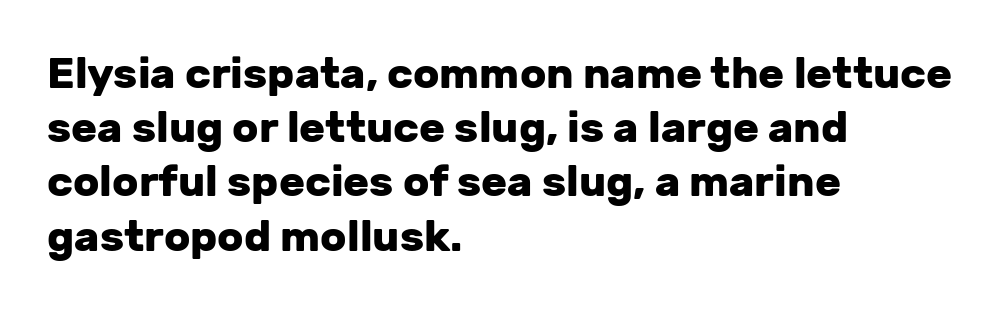
{"serif": "no", "italic": "no", "bold": "yes", "weight": "heavy", "width": "normal", "stroke_contrast": "low", "x_height": "medium", "monospaced": "no", "underline": "no", "align": "left", "line_spacing": "normal", "line_spacing_ratio": 1.26, "letter_spacing": "normal", "letter_spacing_em": 0.0, "glyph_px": 43}
